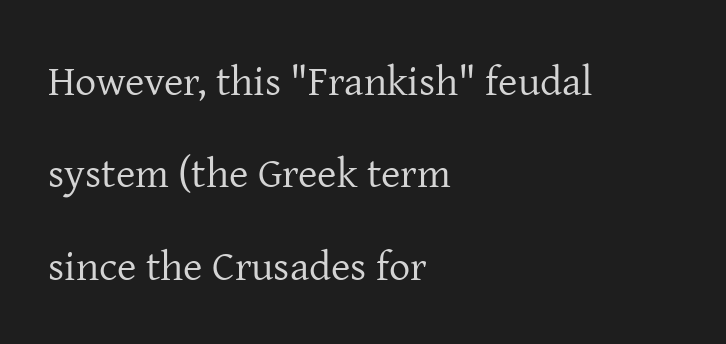
Q: Is the text bold? A: No.
Q: Is the text italic (slanted)? A: No, it is upright.
Q: Is the typeface a serif or a sans-serif typeface? A: Serif.
Q: Is the text underlined? A: No.
Q: How is the paragraph aligned? A: Left-aligned.
Q: Is the spacing between letters normal or unusually wide? A: Normal.
Q: Is the spacing between lines tight, normal or loose? A: Loose.
Q: Width (condensed, normal, or wide)? A: Normal.
Q: Stroke contrast? A: Low.
Q: x-height? A: Medium.
Q: Monospaced? A: No.
